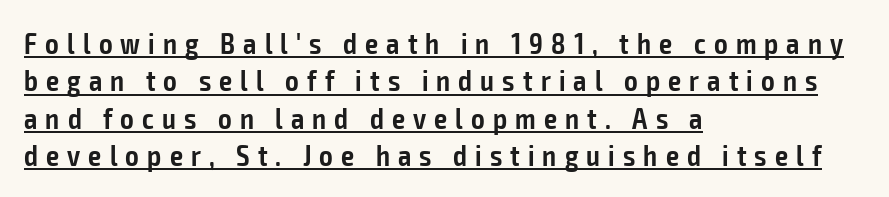
The image shows 29 px semibold, condensed sans-serif type, upright; set left-aligned, normal line spacing (1.29x), unusually wide letter spacing (+0.28 em), underlined; low stroke contrast and a medium x-height.
